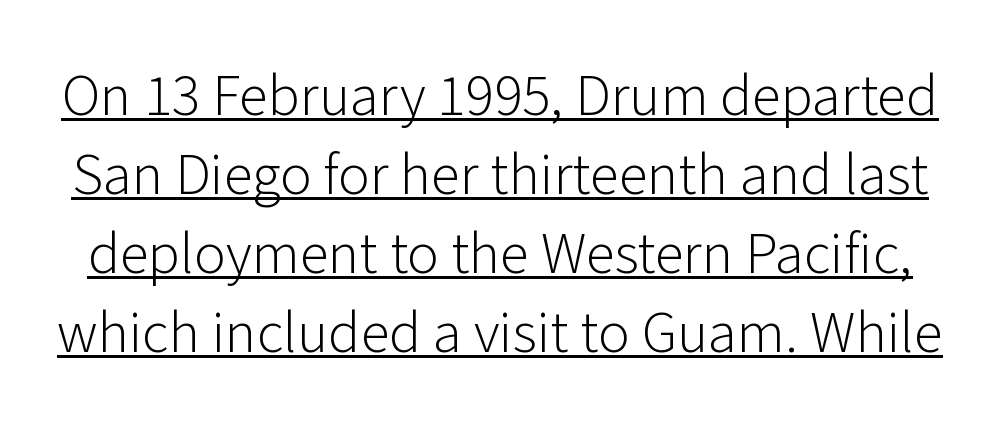
The image shows 59 px light sans-serif type, upright; set normal line spacing (1.34x), normal letter spacing, underlined; low stroke contrast and a medium x-height.
